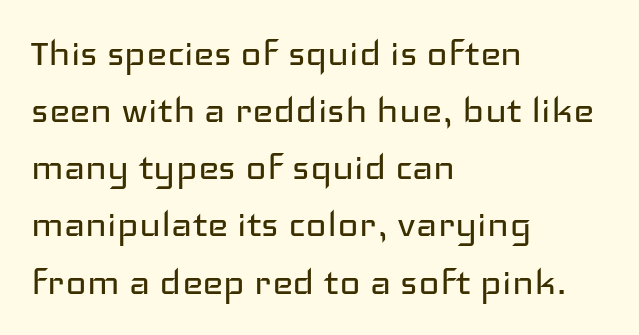
{"serif": "no", "italic": "no", "bold": "no", "weight": "regular", "width": "wide", "stroke_contrast": "low", "x_height": "medium", "monospaced": "no", "underline": "no", "align": "left", "line_spacing": "normal", "line_spacing_ratio": 1.27, "letter_spacing": "normal", "letter_spacing_em": 0.0, "glyph_px": 45}
